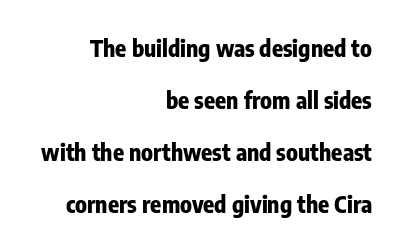
Q: Is the text bold? A: Yes.
Q: Is the text italic (slanted)? A: No, it is upright.
Q: Is the text underlined? A: No.
Q: How is the paragraph aligned? A: Right-aligned.
Q: Is the spacing between letters normal or unusually wide? A: Normal.
Q: Is the spacing between lines tight, normal or loose? A: Loose.
